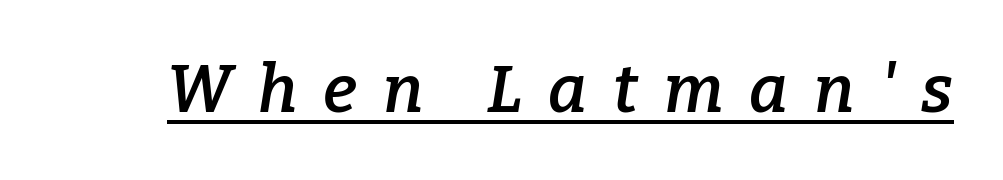
{"serif": "yes", "italic": "yes", "lean": "right", "slant_degrees": 9, "bold": "semi", "weight": "semibold", "width": "normal", "stroke_contrast": "low", "x_height": "medium", "monospaced": "no", "underline": "yes", "letter_spacing": "wide", "letter_spacing_em": 0.39, "glyph_px": 66}
